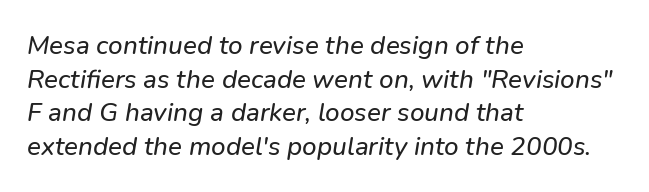
The image shows 26 px text type, italic (leaning right); set left-aligned, normal line spacing (1.29x), normal letter spacing, not underlined.
